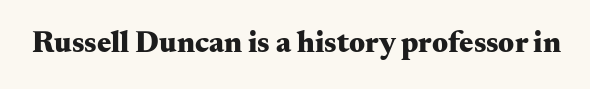
The image shows 30 px heavy, wide serif type, upright; set normal letter spacing, not underlined; medium stroke contrast and a small x-height.
